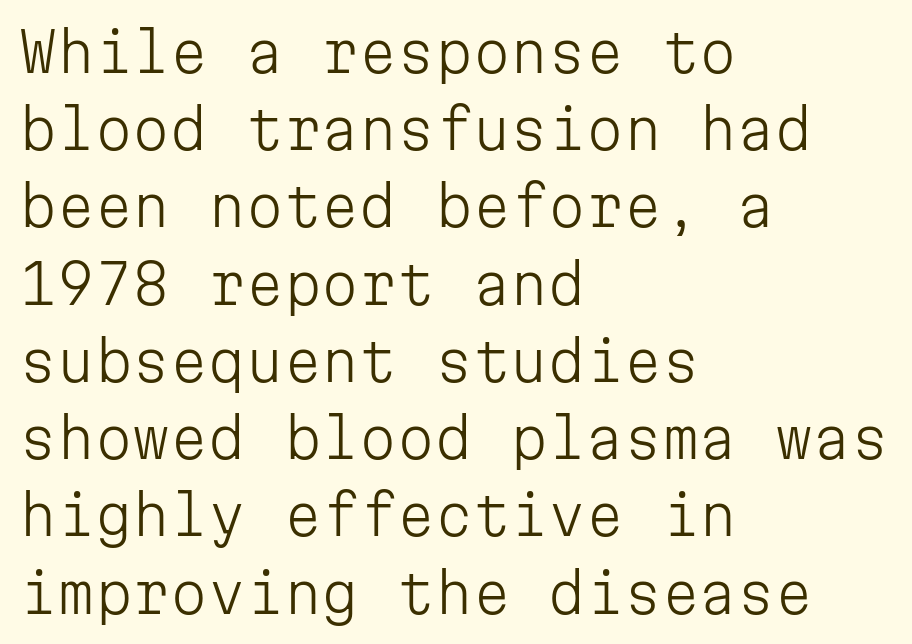
{"serif": "no", "italic": "no", "bold": "no", "weight": "light", "width": "normal", "stroke_contrast": "low", "x_height": "medium", "monospaced": "yes", "underline": "no", "align": "left", "line_spacing": "normal", "line_spacing_ratio": 1.43, "letter_spacing": "normal", "letter_spacing_em": 0.0, "glyph_px": 54}
